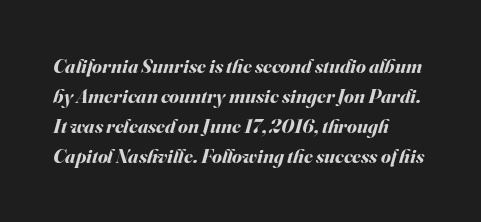
{"italic": "yes", "lean": "right", "slant_degrees": 16, "bold": "yes", "underline": "no", "align": "left", "line_spacing": "normal", "line_spacing_ratio": 1.5, "letter_spacing": "normal", "letter_spacing_em": 0.0, "glyph_px": 20}
